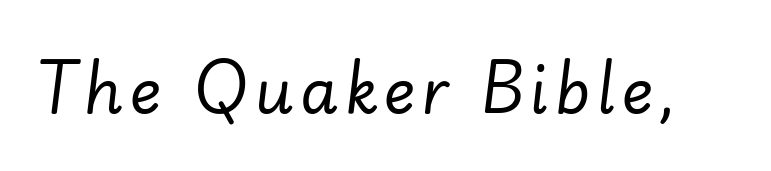
Every character sits at an angle, as italics do. The face used here is proportionally spaced, like ordinary book or web type. The strokes are not fattened; the text isn't bold. The specimen omits any rule beneath the text block's lines.
